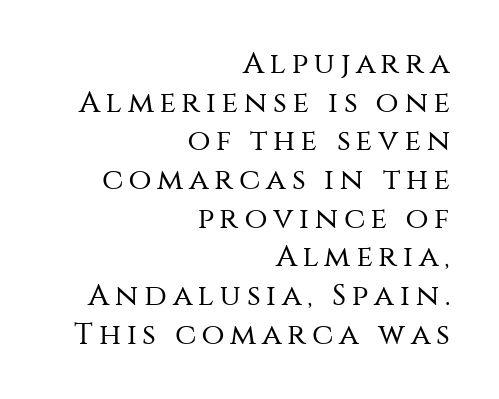
{"serif": "no", "italic": "no", "bold": "no", "weight": "regular", "width": "normal", "stroke_contrast": "medium", "x_height": "large", "monospaced": "no", "underline": "no", "align": "right", "line_spacing": "normal", "line_spacing_ratio": 1.29, "glyph_px": 30}
